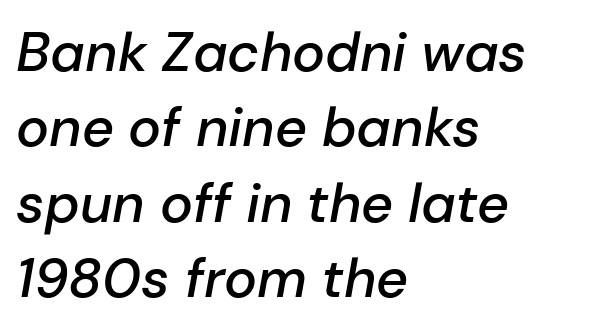
{"italic": "yes", "lean": "right", "slant_degrees": 10, "bold": "semi", "weight": "semibold", "width": "normal", "stroke_contrast": "low", "x_height": "medium", "monospaced": "no", "underline": "no", "align": "left", "line_spacing": "normal", "line_spacing_ratio": 1.37, "letter_spacing": "normal", "letter_spacing_em": 0.0, "glyph_px": 55}
